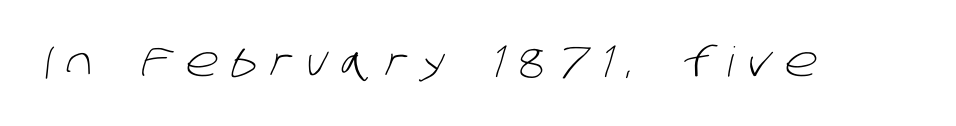
The text was rendered using a sans face with plain stroke endings. The font is comparable to plain body text, perhaps lighter. Each word looks stretched out because of the extra space between its letters. Type without underlining. Varying glyph widths throughout — classic text-font behaviour.
